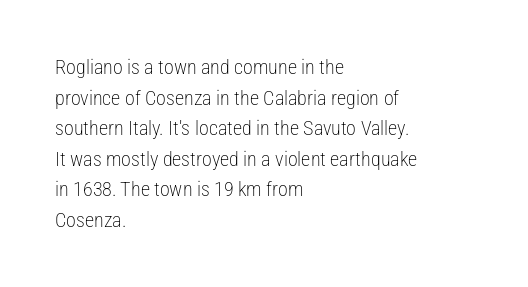
{"italic": "no", "bold": "no", "underline": "no", "align": "left", "line_spacing": "normal", "line_spacing_ratio": 1.53, "letter_spacing": "normal", "letter_spacing_em": 0.0, "glyph_px": 20}
